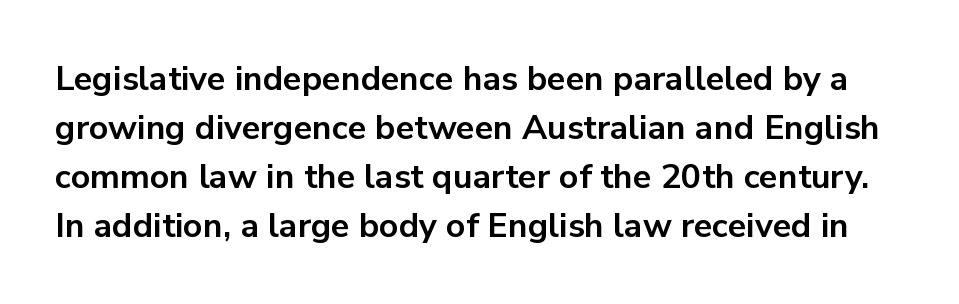
{"serif": "no", "italic": "no", "bold": "yes", "weight": "bold", "width": "normal", "stroke_contrast": "low", "x_height": "medium", "monospaced": "no", "underline": "no", "line_spacing": "normal", "line_spacing_ratio": 1.44, "letter_spacing": "normal", "letter_spacing_em": 0.0, "glyph_px": 34}
